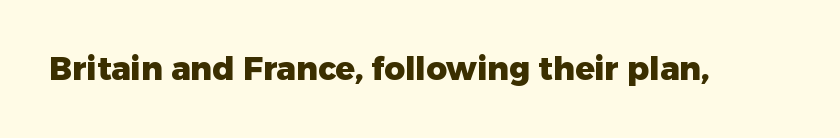
The image shows 32 px heavy sans-serif type, upright; set normal letter spacing, not underlined; low stroke contrast and a medium x-height.
